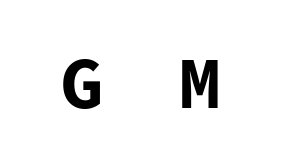
The image shows 73 px bold sans-serif type, upright, monospaced; set unusually wide letter spacing (+0.21 em), not underlined; low stroke contrast and a medium x-height.
